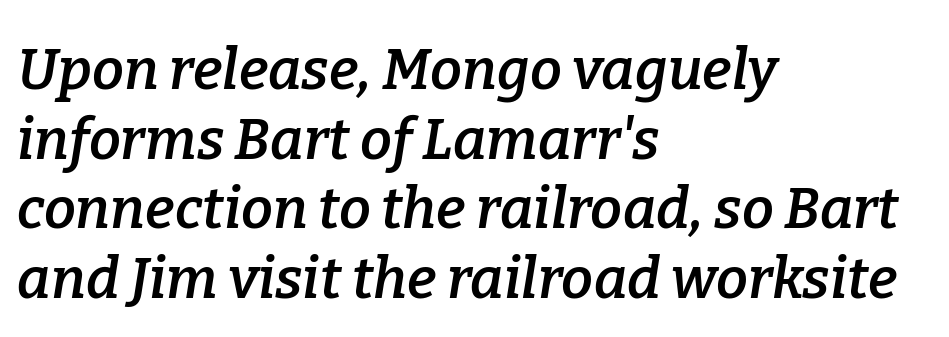
The image shows 57 px semibold serif type, italic (leaning right); set left-aligned, line spacing 1.22x, normal letter spacing, not underlined; low stroke contrast and a medium x-height.
